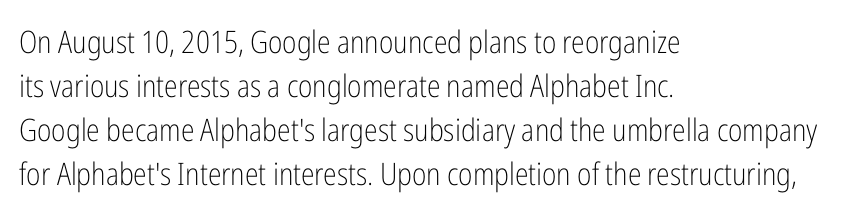
Q: Is the text bold? A: No.
Q: Is the text italic (slanted)? A: No, it is upright.
Q: Is the typeface a serif or a sans-serif typeface? A: Sans-serif.
Q: Is the text underlined? A: No.
Q: How is the paragraph aligned? A: Left-aligned.
Q: Is the spacing between letters normal or unusually wide? A: Normal.
Q: Is the spacing between lines tight, normal or loose? A: Normal.
Q: Width (condensed, normal, or wide)? A: Condensed.
Q: Stroke contrast? A: Low.
Q: x-height? A: Medium.
Q: Monospaced? A: No.
